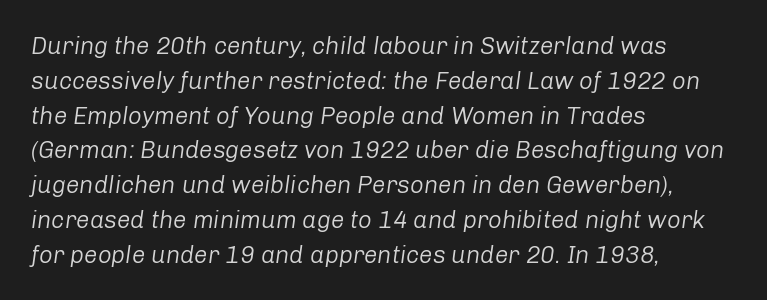
The image shows 24 px text type, italic (leaning right); set left-aligned, normal line spacing (1.45x), normal letter spacing, not underlined.
